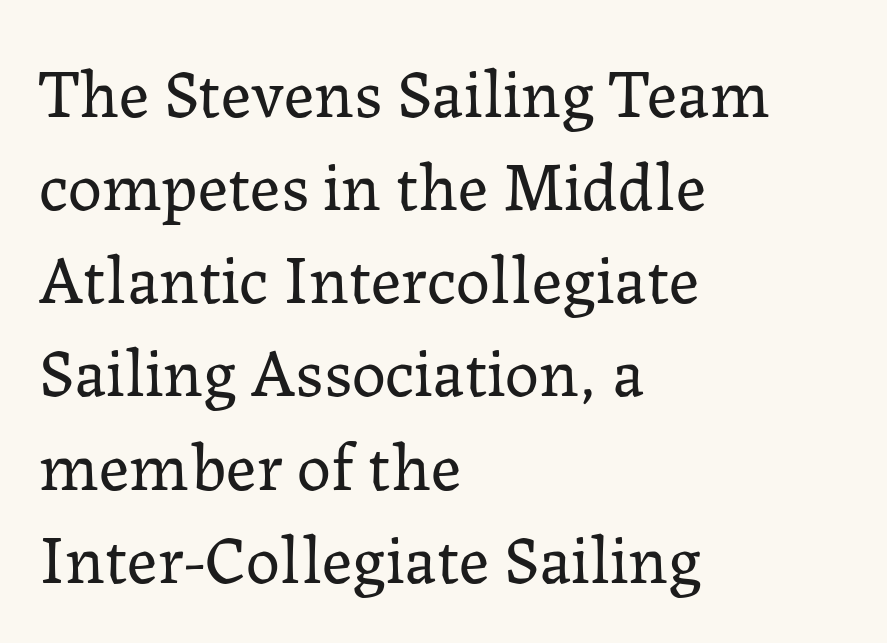
{"serif": "yes", "italic": "no", "bold": "no", "weight": "regular", "width": "normal", "stroke_contrast": "low", "x_height": "medium", "monospaced": "no", "underline": "no", "align": "left", "line_spacing": "normal", "line_spacing_ratio": 1.37, "letter_spacing": "normal", "letter_spacing_em": 0.0, "glyph_px": 68}
